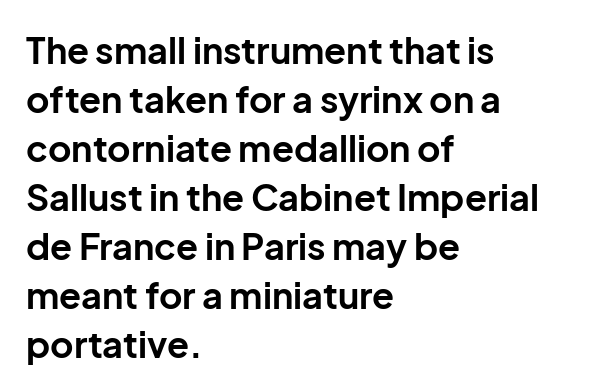
Q: Is the text bold? A: Yes.
Q: Is the text italic (slanted)? A: No, it is upright.
Q: Is the typeface a serif or a sans-serif typeface? A: Sans-serif.
Q: Is the text underlined? A: No.
Q: How is the paragraph aligned? A: Left-aligned.
Q: Is the spacing between letters normal or unusually wide? A: Normal.
Q: Is the spacing between lines tight, normal or loose? A: Normal.
Q: Width (condensed, normal, or wide)? A: Normal.
Q: Stroke contrast? A: Low.
Q: x-height? A: Medium.
Q: Monospaced? A: No.
